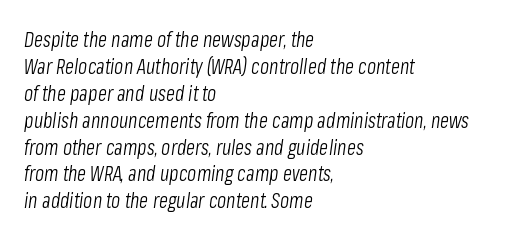
Q: Is the text bold? A: No.
Q: Is the text italic (slanted)? A: Yes, it leans right by about 8 degrees.
Q: Is the text underlined? A: No.
Q: How is the paragraph aligned? A: Left-aligned.
Q: Is the spacing between letters normal or unusually wide? A: Normal.
Q: Is the spacing between lines tight, normal or loose? A: Normal.
